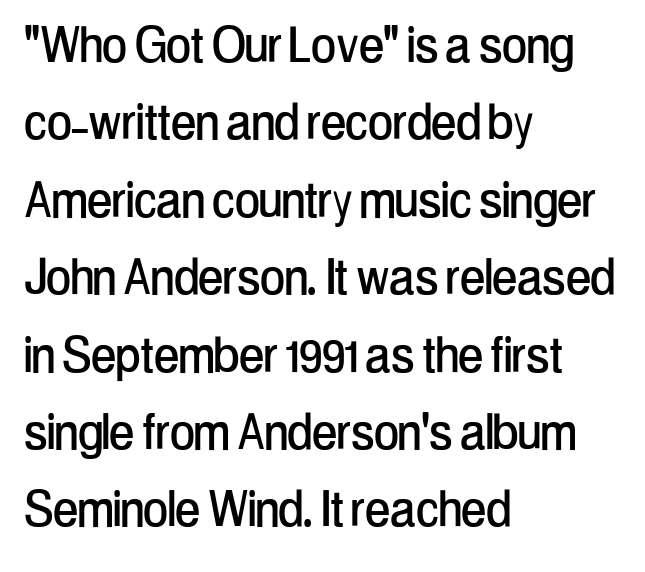
The image shows 60 px condensed sans-serif type, upright; set left-aligned, normal line spacing (1.29x), normal letter spacing, not underlined; low stroke contrast and a medium x-height.
